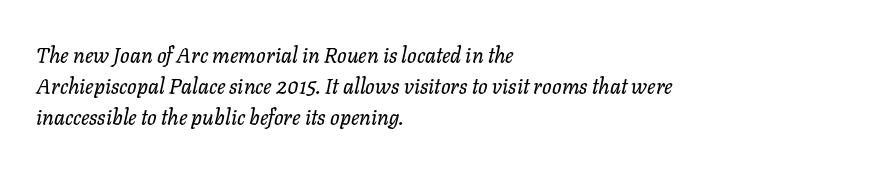
These lines sit exactly where default settings would place them. The rag falls on the right side of this text block. It's the slanting kind of type. The gap between lines stays unmarked.
